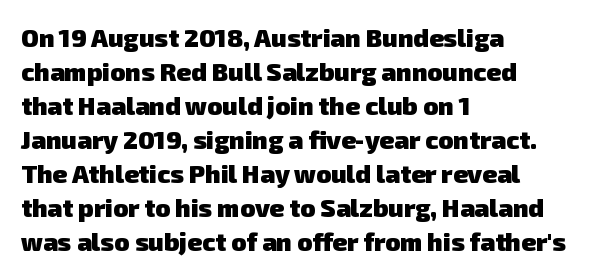
{"bold": "yes", "underline": "no", "align": "left", "line_spacing": "normal", "line_spacing_ratio": 1.36, "letter_spacing": "normal", "letter_spacing_em": 0.0, "glyph_px": 25}
